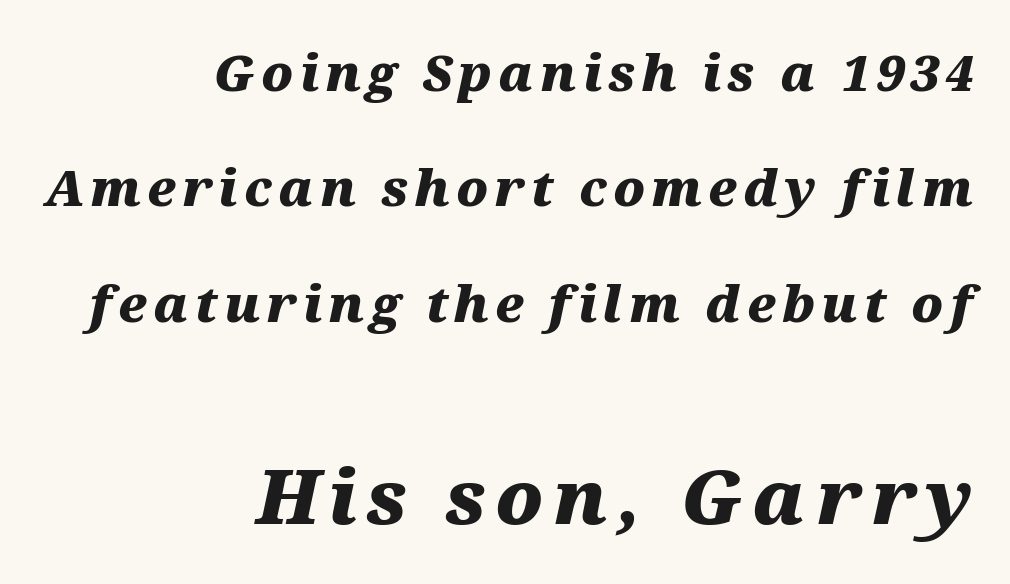
The image shows 75 px heavy, wide type, italic (leaning right); set right-aligned, loose line spacing (2.31x), not underlined; the second (bottom) block is 1.5x larger; medium stroke contrast and a medium x-height.
